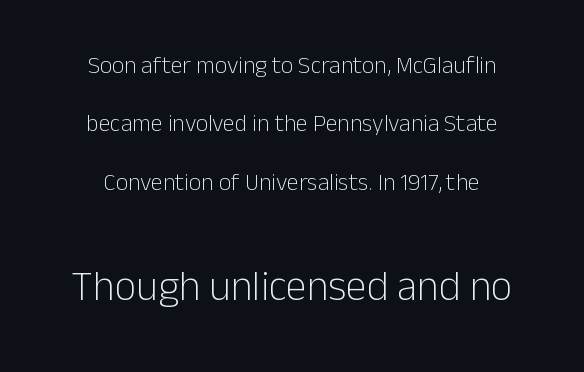
Q: Is the text bold? A: No.
Q: Is the text italic (slanted)? A: No, it is upright.
Q: Is the typeface a serif or a sans-serif typeface? A: Sans-serif.
Q: Is the text underlined? A: No.
Q: How is the paragraph aligned? A: Centered.
Q: Is the spacing between letters normal or unusually wide? A: Normal.
Q: Is the spacing between lines tight, normal or loose? A: Loose.
Q: Which block of text is set in a larger size, the first (top) or the second (bottom)? A: The second (bottom) one.
Q: Width (condensed, normal, or wide)? A: Normal.
Q: Stroke contrast? A: Low.
Q: x-height? A: Medium.
Q: Monospaced? A: No.
